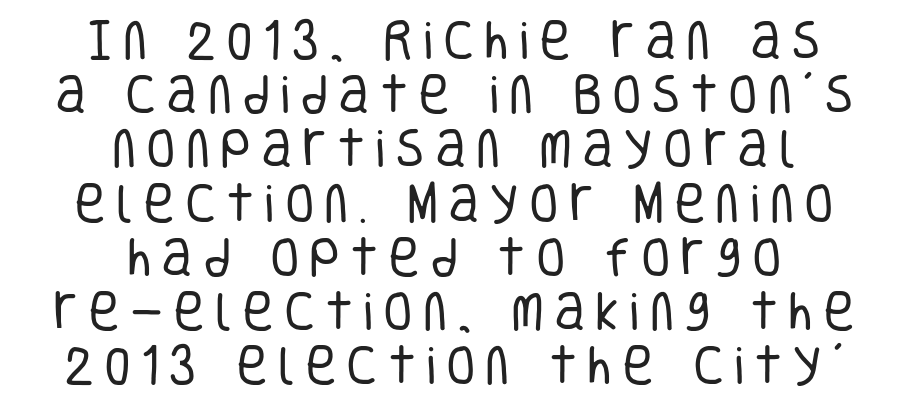
{"serif": "no", "italic": "no", "bold": "no", "weight": "regular", "width": "condensed", "stroke_contrast": "low", "x_height": "large", "monospaced": "no", "underline": "no", "align": "center", "line_spacing": "normal", "line_spacing_ratio": 1.26, "letter_spacing": "wide", "letter_spacing_em": 0.23, "glyph_px": 43}
